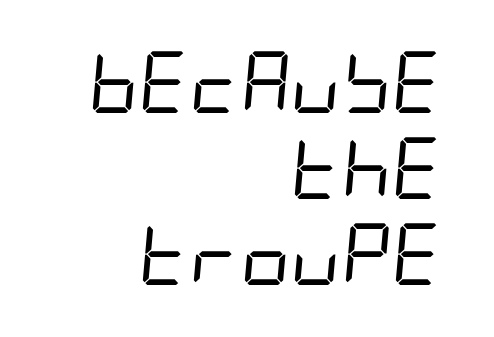
{"italic": "yes", "lean": "right", "slant_degrees": 5, "bold": "no", "weight": "regular", "width": "condensed", "stroke_contrast": "low", "x_height": "large", "underline": "no", "align": "right", "line_spacing": "normal", "line_spacing_ratio": 1.39, "letter_spacing": "normal", "letter_spacing_em": 0.0, "glyph_px": 62}
